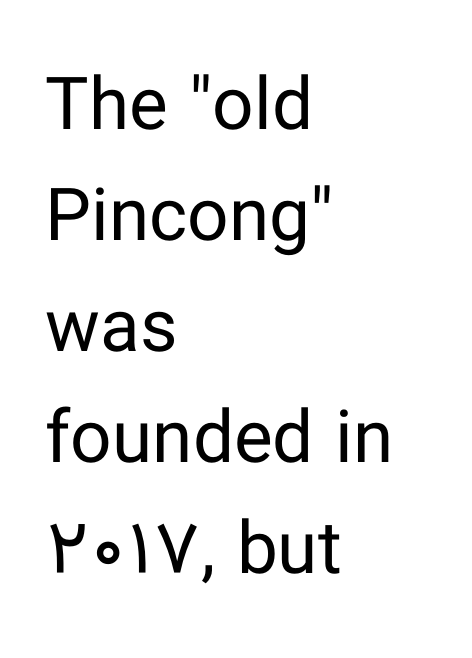
The image shows 73 px regular-weight sans-serif type, upright; set left-aligned, normal line spacing (1.52x), normal letter spacing, not underlined; low stroke contrast and a medium x-height.
